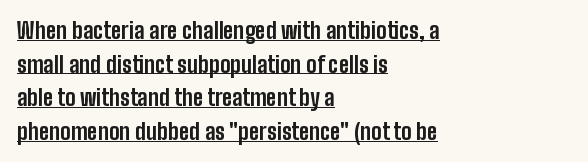
Like a heading marked for emphasis, these lines bear an underscore. Italic: no, the glyphs are upright roman. These lines sit exactly where default settings would place them. Its strokes are broad and dark, the hallmark of bold type. The type is set solid horizontally, with unmodified tracking. The text block is weighted toward the left margin, trailing off unevenly rightward.
